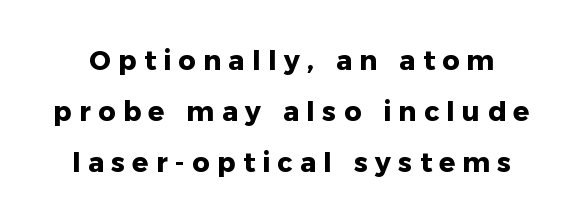
Bold? Absolutely — the strokes are thick and heavy. This sample uses expanded letter spacing, leaving extra air between glyphs. Honestly, there is no underline to notice here at all. This sample uses an upright cut, with every glyph sitting square on the baseline.
